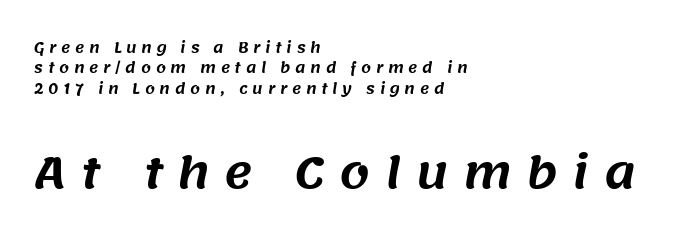
The image shows 43 px sans-serif type; set left-aligned, normal line spacing (1.46x), unusually wide letter spacing (+0.34 em), not underlined; the second (bottom) block is 3.07x larger; medium stroke contrast and a large x-height.
